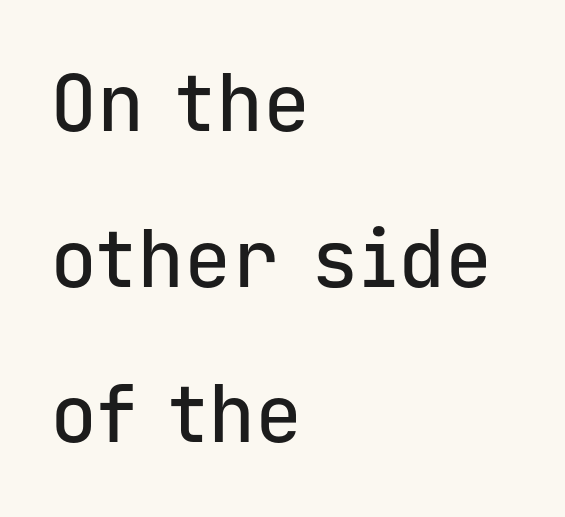
Line starts are locked; line ends wander. The font's upright variant was chosen for this text. Notice the wide empty band between every row — that's loose leading. Do the characters align in a grid? Yes, the font is monospaced.
